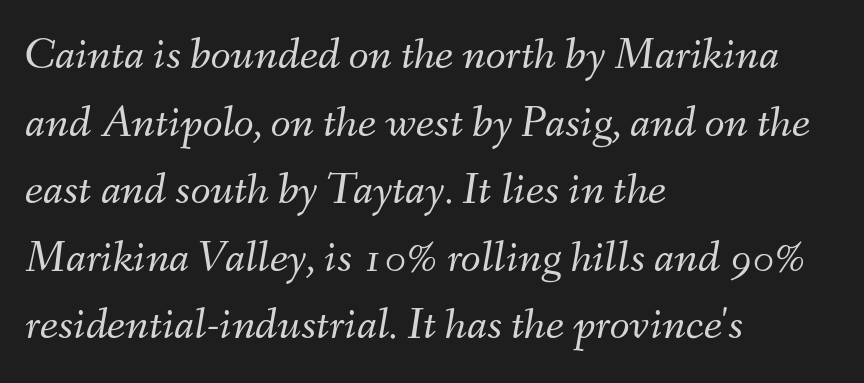
Q: Is the text bold? A: No.
Q: Is the text italic (slanted)? A: Yes, it leans right by about 9 degrees.
Q: Is the text underlined? A: No.
Q: How is the paragraph aligned? A: Left-aligned.
Q: Is the spacing between letters normal or unusually wide? A: Normal.
Q: Is the spacing between lines tight, normal or loose? A: Normal.
Q: Width (condensed, normal, or wide)? A: Normal.
Q: Stroke contrast? A: Medium.
Q: x-height? A: Small.
Q: Monospaced? A: No.
